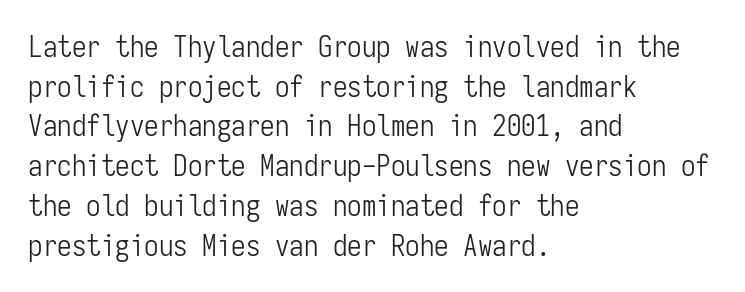
Compared with typical body copy, the letter spacing here is the same. The font's upright variant was chosen for this text. The paragraph has a hard left edge and a soft right edge. Does the type have serifs? No, each stem ends abruptly.
